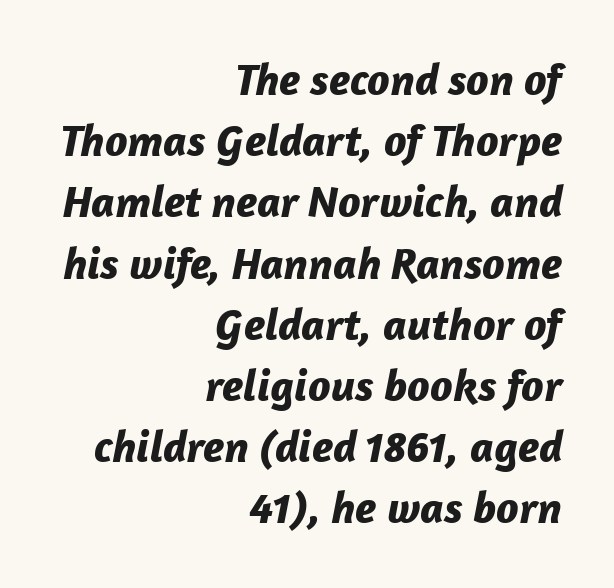
The image shows 45 px bold type, italic (leaning right); set right-aligned, normal line spacing (1.36x), normal letter spacing, not underlined; low stroke contrast and a medium x-height.
